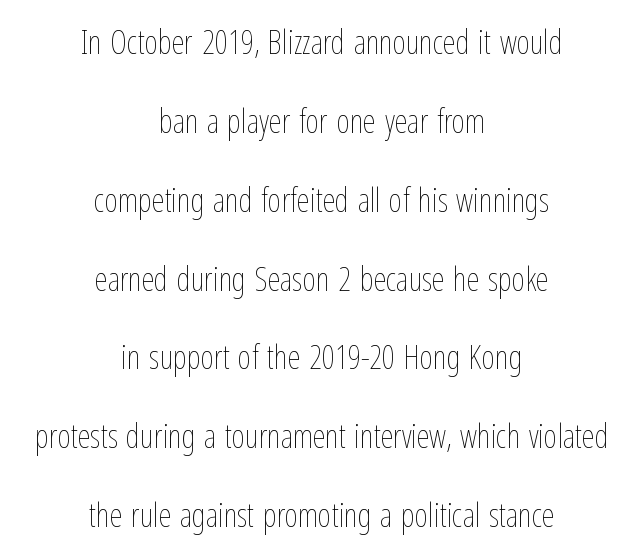
Q: Is the text bold? A: No.
Q: Is the text italic (slanted)? A: No, it is upright.
Q: Is the text underlined? A: No.
Q: How is the paragraph aligned? A: Centered.
Q: Is the spacing between letters normal or unusually wide? A: Normal.
Q: Is the spacing between lines tight, normal or loose? A: Loose.
Q: Width (condensed, normal, or wide)? A: Condensed.
Q: Stroke contrast? A: Low.
Q: x-height? A: Medium.
Q: Monospaced? A: No.
